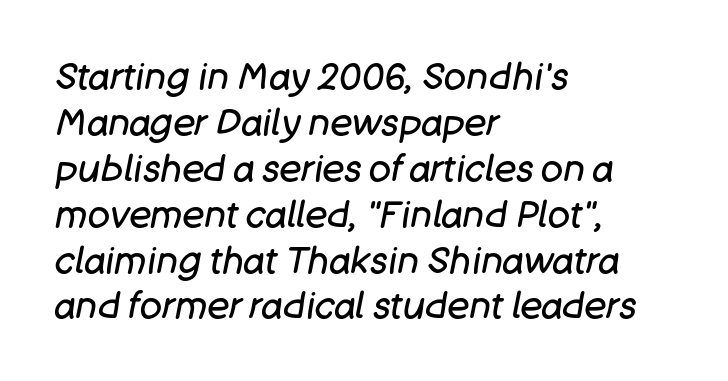
Decoration check: the copy has no underline. A light-to-regular cut is what we see here. This sample has the flowing, uneven cadence of proportional lettering. There is no visible air inserted between adjacent glyphs.
